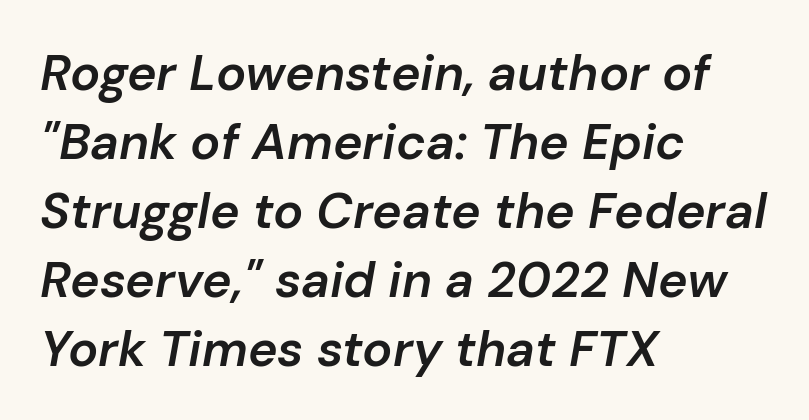
Q: Is the text bold? A: Semi-bold.
Q: Is the text italic (slanted)? A: Yes, it leans right by about 10 degrees.
Q: Is the text underlined? A: No.
Q: How is the paragraph aligned? A: Left-aligned.
Q: Is the spacing between letters normal or unusually wide? A: Normal.
Q: Is the spacing between lines tight, normal or loose? A: Normal.
Q: Width (condensed, normal, or wide)? A: Normal.
Q: Stroke contrast? A: Low.
Q: x-height? A: Medium.
Q: Monospaced? A: No.
